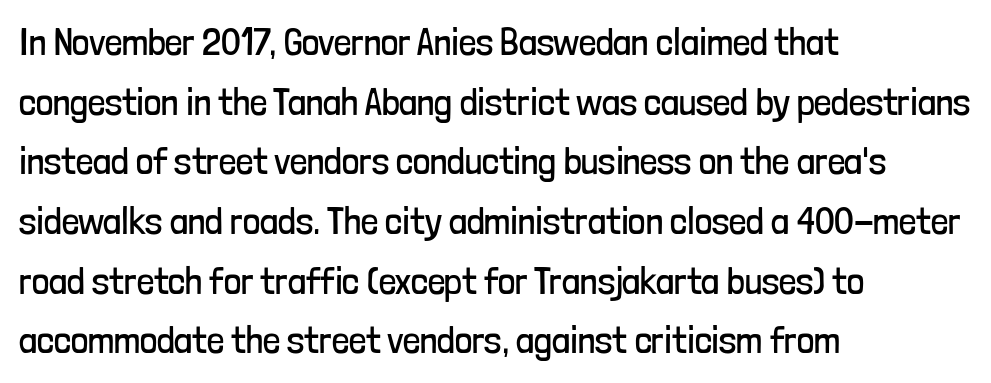
The image shows 38 px regular-weight, condensed sans-serif type, upright; set left-aligned, normal line spacing (1.57x), normal letter spacing, not underlined; low stroke contrast and a medium x-height.
